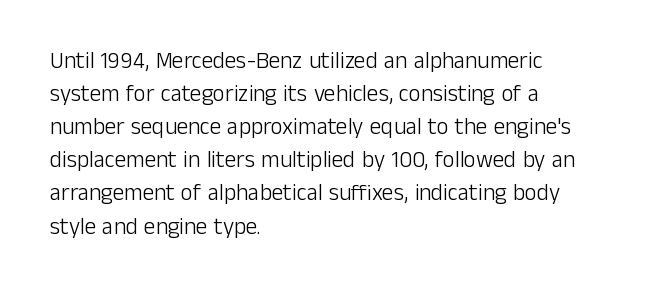
Does extra space separate the letters? No, they use regular spacing. The rendering anchors every line to the left-hand side. The axis of the letterforms is exactly vertical. These lines sit exactly where default settings would place them. Ink coverage per letter is moderate at most. Bare-footed words on every line.
